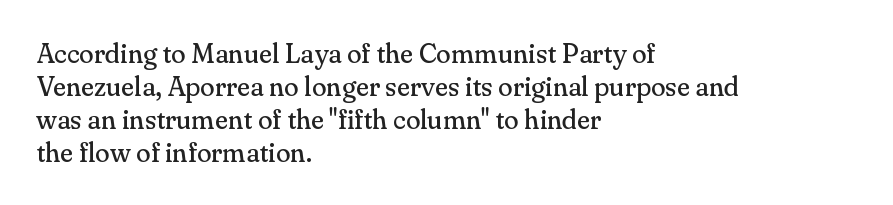
Q: Is the text bold? A: No.
Q: Is the text italic (slanted)? A: No, it is upright.
Q: Is the text underlined? A: No.
Q: How is the paragraph aligned? A: Left-aligned.
Q: Is the spacing between letters normal or unusually wide? A: Normal.
